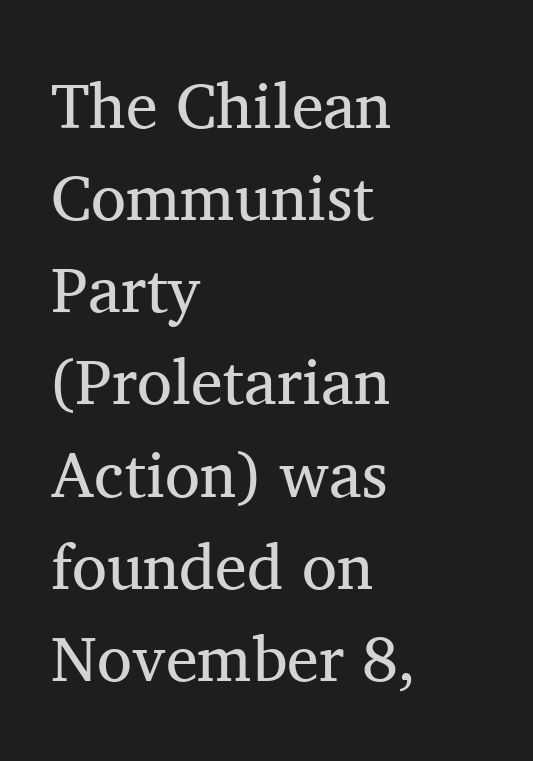
The image shows 64 px regular-weight serif type, upright; set left-aligned, normal line spacing (1.44x), normal letter spacing, not underlined; medium stroke contrast and a medium x-height.
